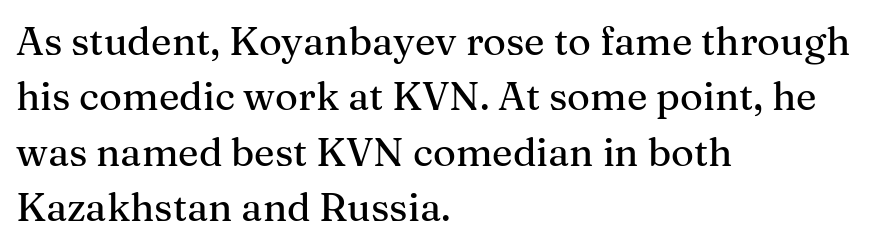
Does the lettering tilt? It doesn't — this is upright. Proportional: the letters do not fall into vertical columns. These lines stack with their left ends in a neat column. The glyphs in this specimen are seriffed. Underline: absent. Students, note that the glyphs here touch the page at normal intervals.
